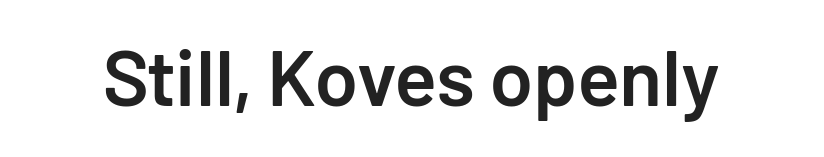
{"serif": "no", "italic": "no", "bold": "semi", "weight": "semibold", "width": "normal", "stroke_contrast": "low", "x_height": "medium", "monospaced": "no", "underline": "no", "letter_spacing": "normal", "letter_spacing_em": 0.0, "glyph_px": 79}
